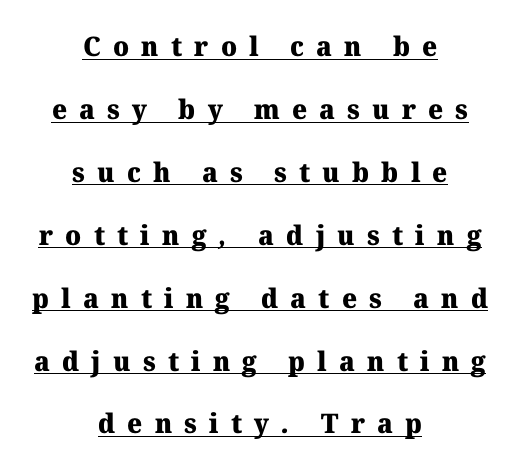
{"bold": "yes", "underline": "yes", "align": "center", "line_spacing": "loose", "line_spacing_ratio": 2.33, "letter_spacing": "wide", "letter_spacing_em": 0.45, "glyph_px": 27}
